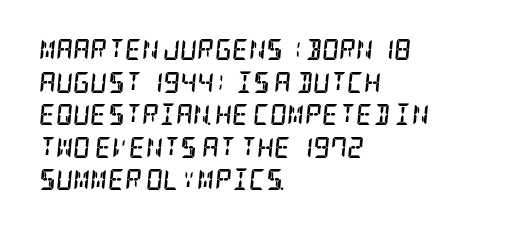
The image shows 21 px bold type, italic (leaning right); set left-aligned, normal line spacing (1.55x), normal letter spacing, not underlined.
